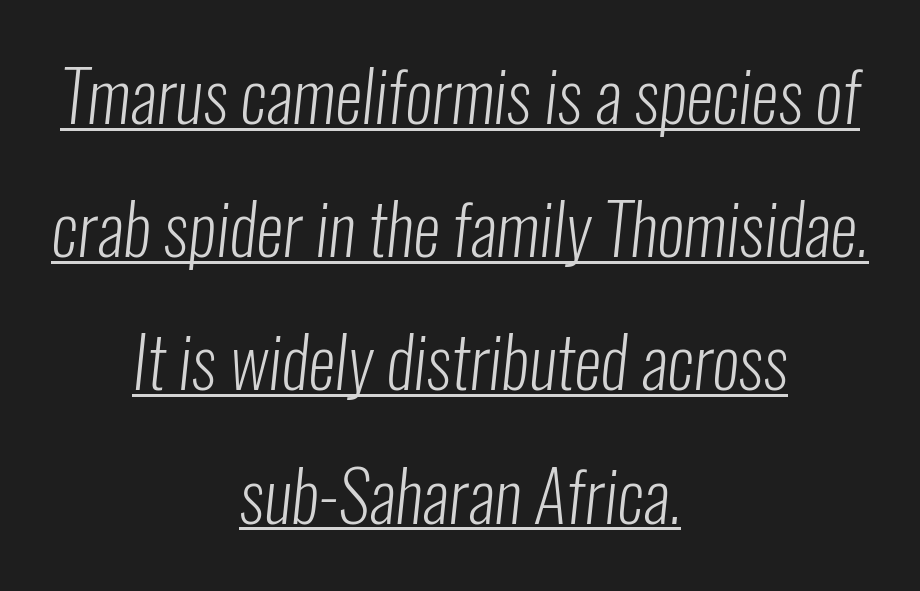
Q: Is the text bold? A: No.
Q: Is the typeface a serif or a sans-serif typeface? A: Sans-serif.
Q: Is the text underlined? A: Yes.
Q: How is the paragraph aligned? A: Centered.
Q: Is the spacing between letters normal or unusually wide? A: Normal.
Q: Is the spacing between lines tight, normal or loose? A: Loose.
Q: Width (condensed, normal, or wide)? A: Condensed.
Q: Stroke contrast? A: Low.
Q: x-height? A: Medium.
Q: Monospaced? A: No.
